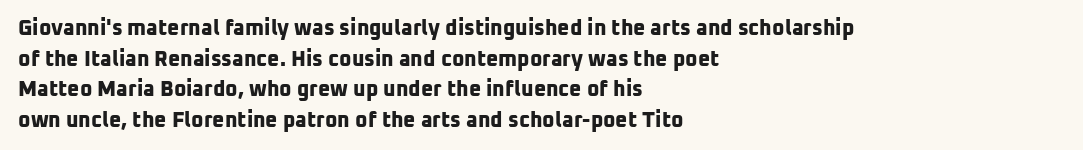
{"bold": "yes", "underline": "no", "align": "left", "line_spacing": "normal", "line_spacing_ratio": 1.46, "letter_spacing": "normal", "letter_spacing_em": 0.0, "glyph_px": 21}
